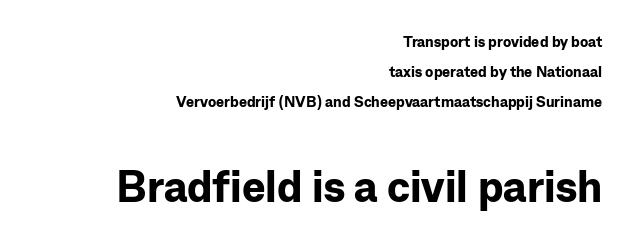
The typeface chosen for these lines omits serifs. The text block is weighted toward the right margin, trailing off unevenly leftward. Quick note: underline off. Look at the tracking — it's just the regular setting, nothing added.
